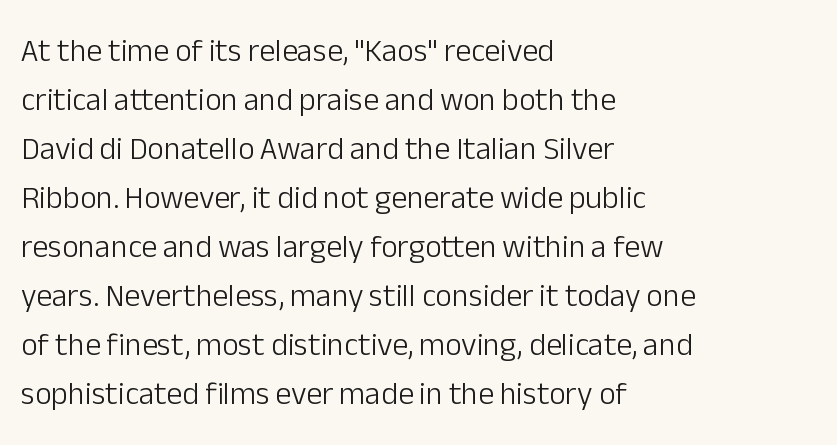
The typography opts for an upright posture over an oblique one. I'd call this a sans setting — the letters go barefoot. Caption: multi-line text, flush left, ragged right. Underlining? Definitely not there. The designer left line spacing at the default.
